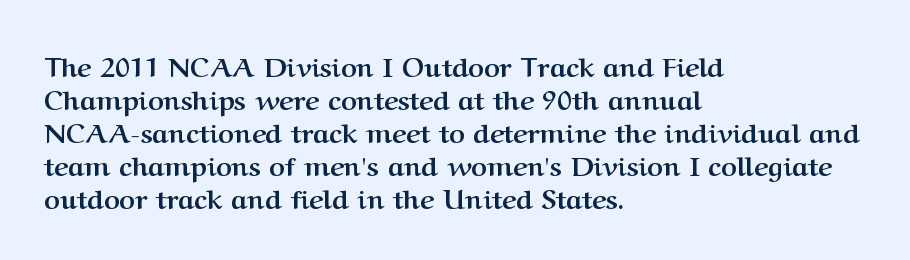
{"italic": "no", "bold": "yes", "underline": "no", "align": "left", "line_spacing_ratio": 1.22, "letter_spacing": "normal", "letter_spacing_em": 0.0, "glyph_px": 27}
